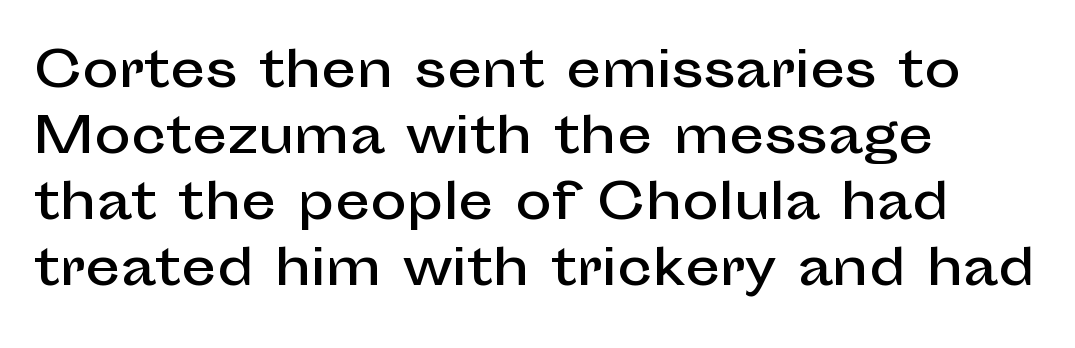
Q: Is the text italic (slanted)? A: No, it is upright.
Q: Is the typeface a serif or a sans-serif typeface? A: Sans-serif.
Q: Is the text underlined? A: No.
Q: How is the paragraph aligned? A: Left-aligned.
Q: Is the spacing between letters normal or unusually wide? A: Normal.
Q: Is the spacing between lines tight, normal or loose? A: Normal.
Q: Width (condensed, normal, or wide)? A: Normal.
Q: Stroke contrast? A: Low.
Q: x-height? A: Medium.
Q: Monospaced? A: No.
